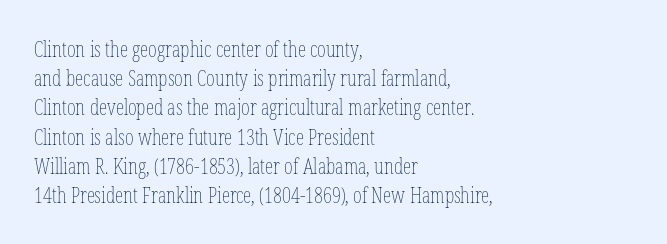
{"italic": "no", "bold": "no", "underline": "no", "align": "left", "line_spacing": "normal", "line_spacing_ratio": 1.39, "letter_spacing": "normal", "letter_spacing_em": 0.0, "glyph_px": 21}
